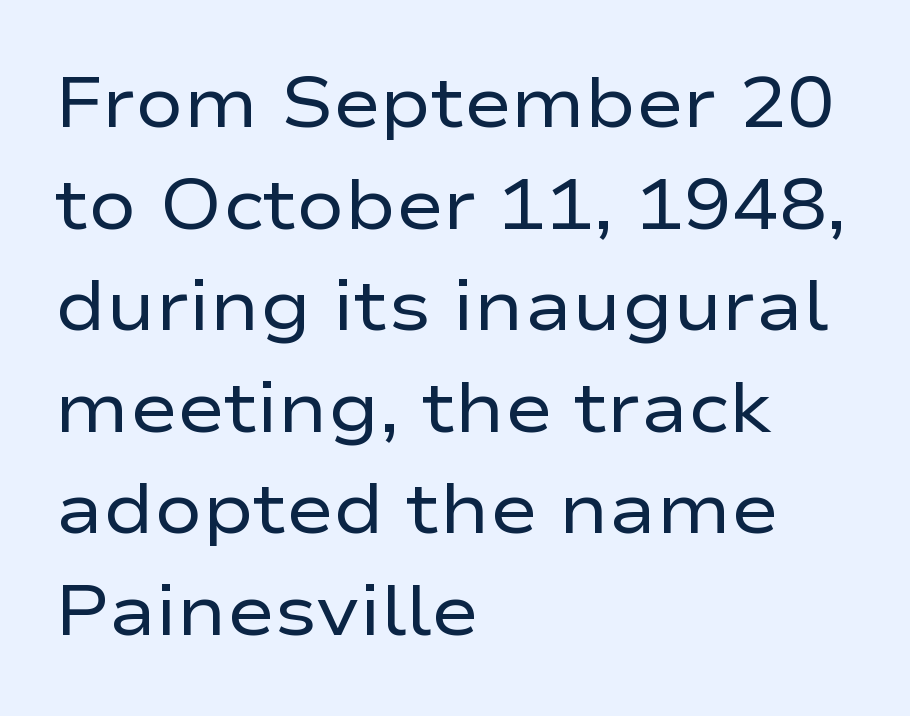
{"serif": "no", "italic": "no", "bold": "no", "weight": "regular", "width": "wide", "stroke_contrast": "low", "x_height": "medium", "monospaced": "no", "underline": "no", "align": "left", "line_spacing": "normal", "line_spacing_ratio": 1.43, "letter_spacing": "normal", "letter_spacing_em": 0.0, "glyph_px": 71}
